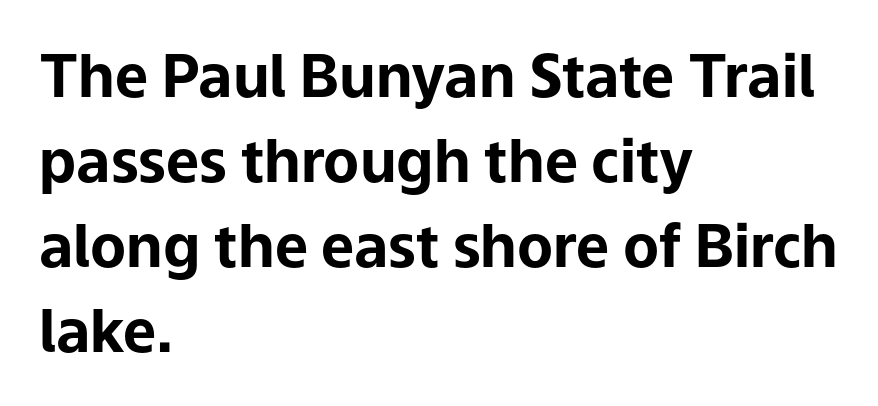
{"serif": "no", "italic": "no", "bold": "yes", "weight": "bold", "width": "normal", "stroke_contrast": "low", "x_height": "medium", "monospaced": "no", "underline": "no", "align": "left", "line_spacing": "normal", "line_spacing_ratio": 1.44, "letter_spacing": "normal", "letter_spacing_em": 0.0, "glyph_px": 59}
